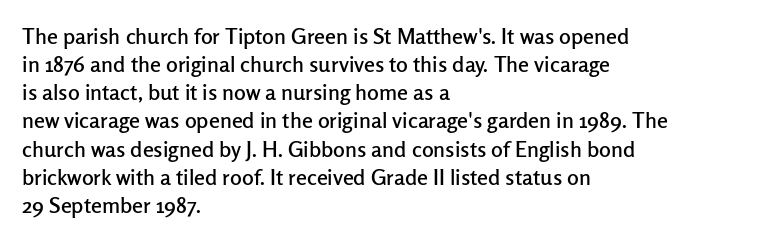
The image shows 22 px text type, upright; set left-aligned, normal line spacing (1.28x), normal letter spacing, not underlined.
